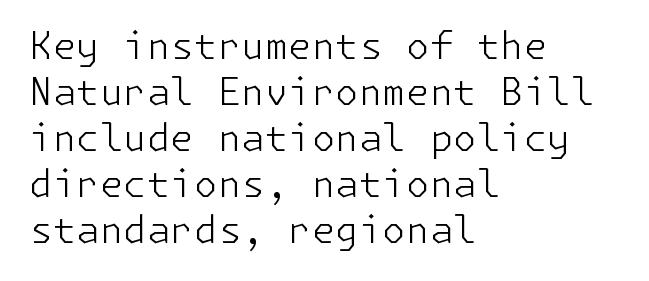
Inter-character spacing is left at the font's built-in metrics. The face looks like a standard text weight, possibly lighter. In terms of posture, this sample is upright. A bare baseline throughout the passage. All the whitespace from short lines collects on the right.
